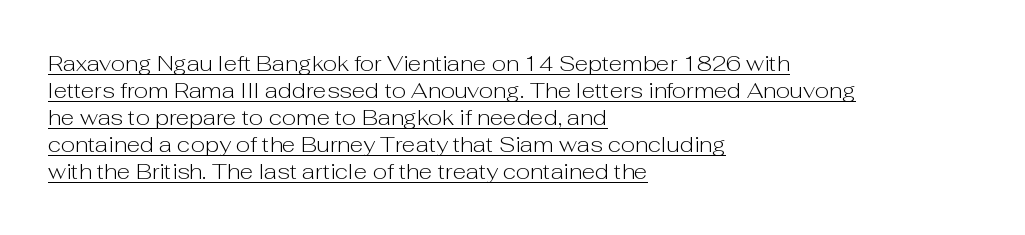
{"italic": "no", "bold": "no", "underline": "yes", "align": "left", "line_spacing_ratio": 1.23, "letter_spacing": "normal", "letter_spacing_em": 0.0, "glyph_px": 22}
